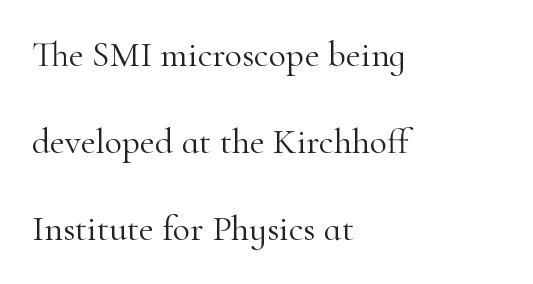
Q: Is the text bold? A: No.
Q: Is the text italic (slanted)? A: No, it is upright.
Q: Is the typeface a serif or a sans-serif typeface? A: Serif.
Q: Is the text underlined? A: No.
Q: How is the paragraph aligned? A: Left-aligned.
Q: Is the spacing between letters normal or unusually wide? A: Normal.
Q: Is the spacing between lines tight, normal or loose? A: Loose.
Q: Width (condensed, normal, or wide)? A: Normal.
Q: Stroke contrast? A: High.
Q: x-height? A: Small.
Q: Monospaced? A: No.
